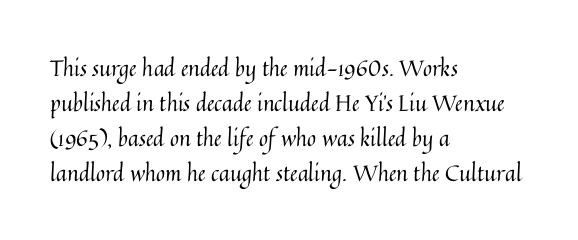
The image shows 22 px text type; set left-aligned, normal line spacing (1.59x), normal letter spacing, not underlined.
